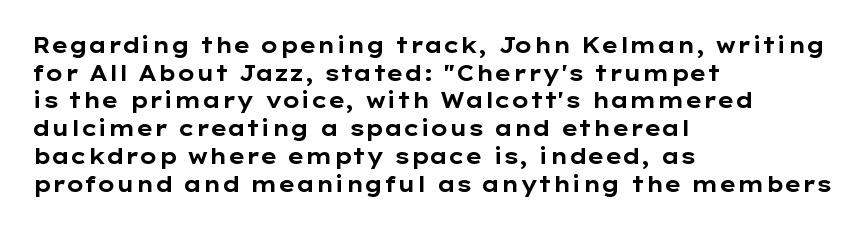
It's the straight-up-and-down kind of type. The words here are not underlined. Summary of vertical rhythm: regular, with standard interline spacing. Alignment: flush left. The rendering keeps characters at their native spacing.
